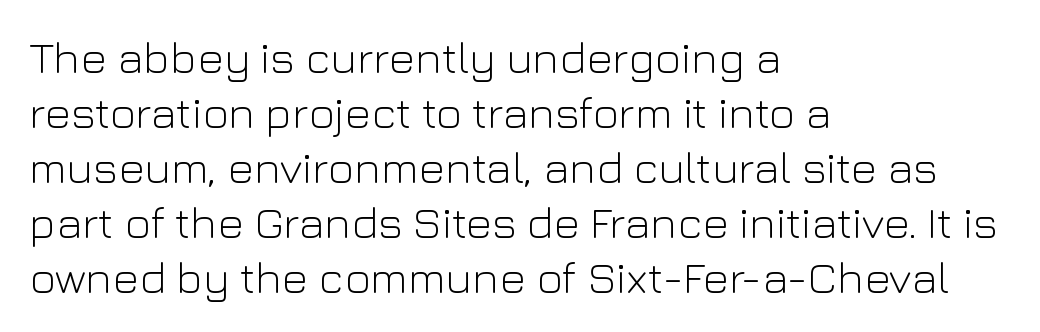
Is this a sans? Yes — the strokes have no serifs. The face used here is proportionally spaced, like ordinary book or web type. Notice how the stems are strictly vertical — no italics here. Type without underlining. This sample uses plain, unmodified letter spacing. The typeface has the unassuming heft of standard copy or less.
